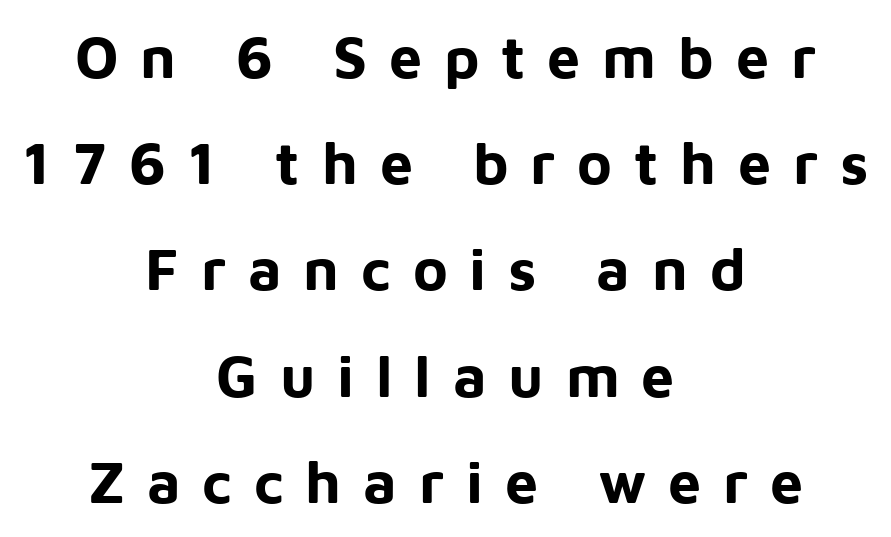
{"serif": "no", "italic": "no", "bold": "yes", "weight": "bold", "width": "normal", "stroke_contrast": "low", "x_height": "medium", "monospaced": "no", "underline": "no", "align": "center", "line_spacing_ratio": 1.8, "letter_spacing": "wide", "letter_spacing_em": 0.37, "glyph_px": 59}
